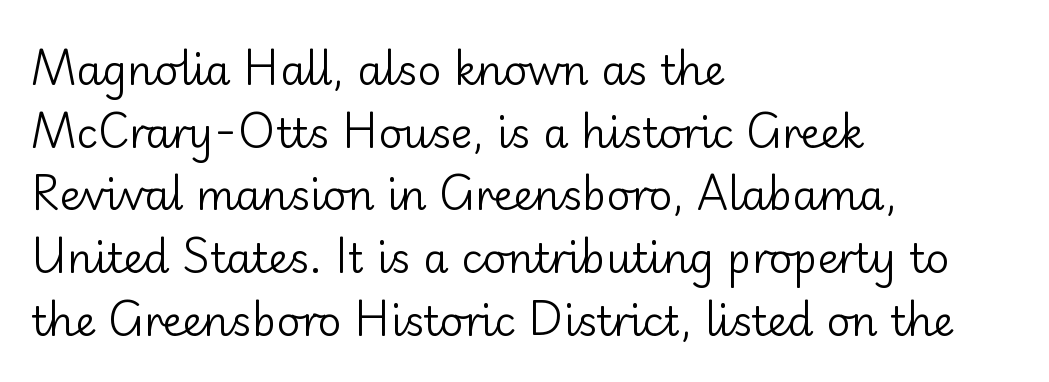
Q: Is the text bold? A: No.
Q: Is the text italic (slanted)? A: No, it is upright.
Q: Is the typeface a serif or a sans-serif typeface? A: Sans-serif.
Q: Is the text underlined? A: No.
Q: How is the paragraph aligned? A: Left-aligned.
Q: Is the spacing between letters normal or unusually wide? A: Normal.
Q: Is the spacing between lines tight, normal or loose? A: Normal.
Q: Width (condensed, normal, or wide)? A: Normal.
Q: Stroke contrast? A: Low.
Q: x-height? A: Small.
Q: Monospaced? A: No.
